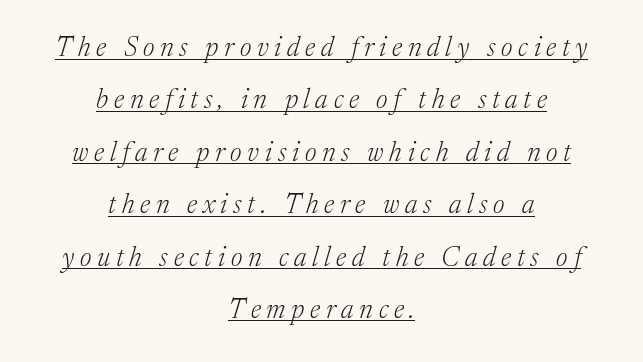
The image shows 27 px text type, italic (leaning right); set centered, loose line spacing (1.94x), unusually wide letter spacing (+0.21 em), underlined.
